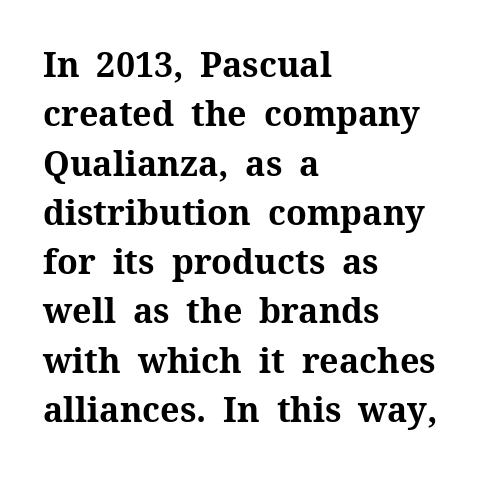
The image shows 34 px bold serif type, upright; set left-aligned, normal line spacing (1.45x), normal letter spacing, not underlined; medium stroke contrast and a medium x-height.
